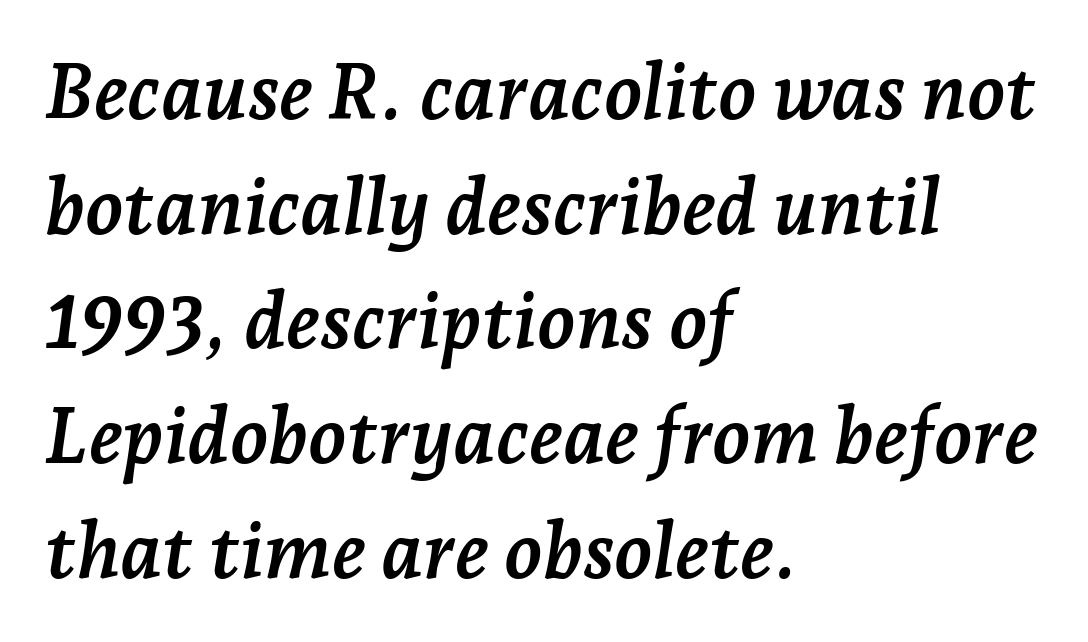
The image shows 78 px semibold serif type, italic (leaning right); set left-aligned, normal line spacing (1.47x), normal letter spacing, not underlined; low stroke contrast and a medium x-height.
